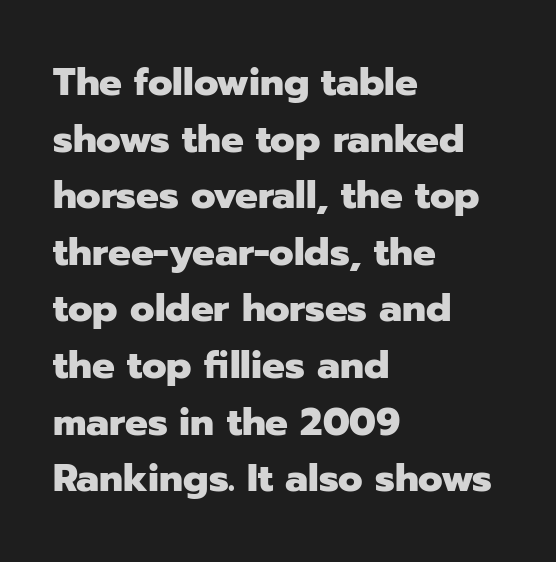
{"serif": "no", "italic": "no", "bold": "yes", "weight": "heavy", "width": "normal", "stroke_contrast": "low", "x_height": "medium", "monospaced": "no", "underline": "no", "align": "left", "line_spacing": "normal", "line_spacing_ratio": 1.49, "letter_spacing": "normal", "letter_spacing_em": 0.0, "glyph_px": 38}
